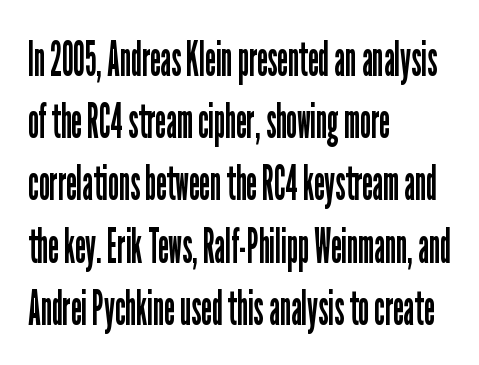
{"serif": "no", "italic": "no", "bold": "no", "weight": "regular", "width": "condensed", "stroke_contrast": "low", "x_height": "medium", "monospaced": "no", "underline": "no", "align": "left", "line_spacing": "normal", "line_spacing_ratio": 1.27, "letter_spacing": "normal", "letter_spacing_em": 0.0, "glyph_px": 49}
